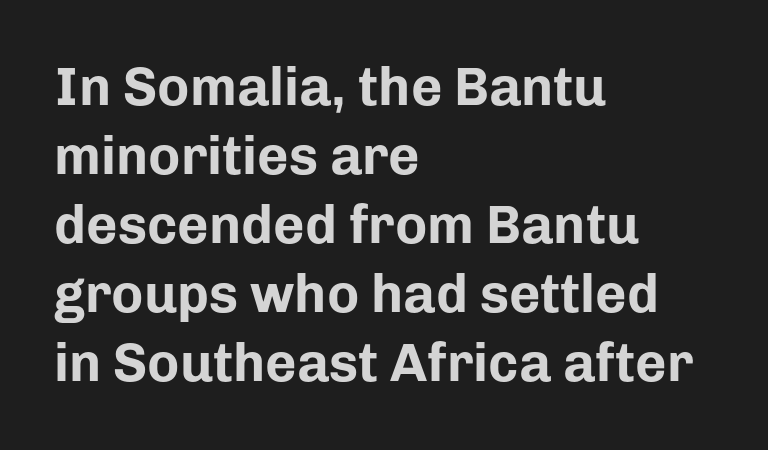
The image shows 54 px bold sans-serif type, upright; set left-aligned, normal line spacing (1.28x), normal letter spacing, not underlined; low stroke contrast and a medium x-height.
